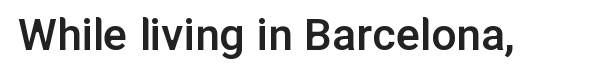
Q: Is the text bold? A: Semi-bold.
Q: Is the text italic (slanted)? A: No, it is upright.
Q: Is the typeface a serif or a sans-serif typeface? A: Sans-serif.
Q: Is the text underlined? A: No.
Q: Is the spacing between letters normal or unusually wide? A: Normal.
Q: Width (condensed, normal, or wide)? A: Normal.
Q: Stroke contrast? A: Low.
Q: x-height? A: Medium.
Q: Monospaced? A: No.
